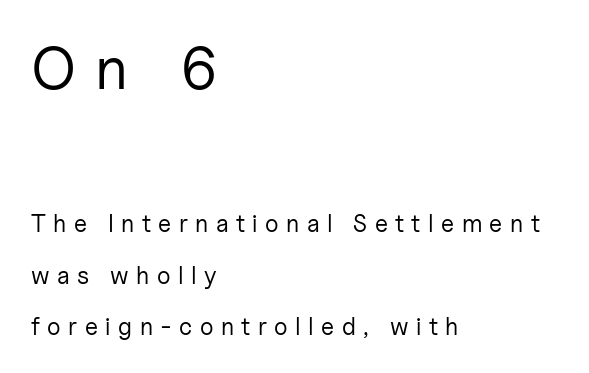
{"serif": "no", "italic": "no", "bold": "no", "weight": "regular", "width": "normal", "stroke_contrast": "low", "x_height": "medium", "monospaced": "no", "underline": "no", "align": "left", "line_spacing": "loose", "line_spacing_ratio": 2.15, "letter_spacing": "wide", "letter_spacing_em": 0.31, "larger_block": "first", "size_ratio": 2.5, "glyph_px": 60}
